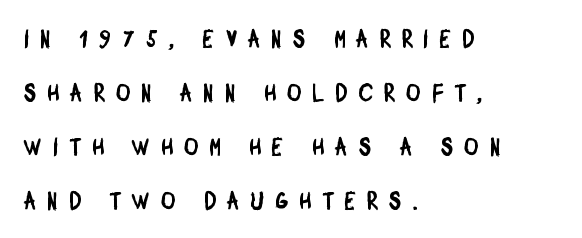
Q: Is the text underlined? A: No.
Q: How is the paragraph aligned? A: Left-aligned.
Q: Is the spacing between letters normal or unusually wide? A: Unusually wide.
Q: Is the spacing between lines tight, normal or loose? A: Loose.
